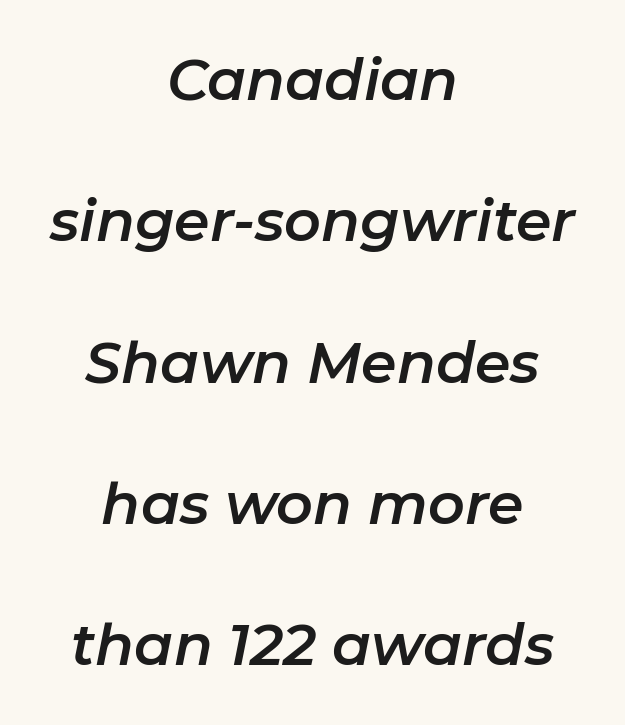
Q: Is the text italic (slanted)? A: Yes, it leans right by about 11 degrees.
Q: Is the text underlined? A: No.
Q: How is the paragraph aligned? A: Centered.
Q: Is the spacing between letters normal or unusually wide? A: Normal.
Q: Is the spacing between lines tight, normal or loose? A: Loose.
Q: Width (condensed, normal, or wide)? A: Normal.
Q: Stroke contrast? A: Low.
Q: x-height? A: Medium.
Q: Monospaced? A: No.
